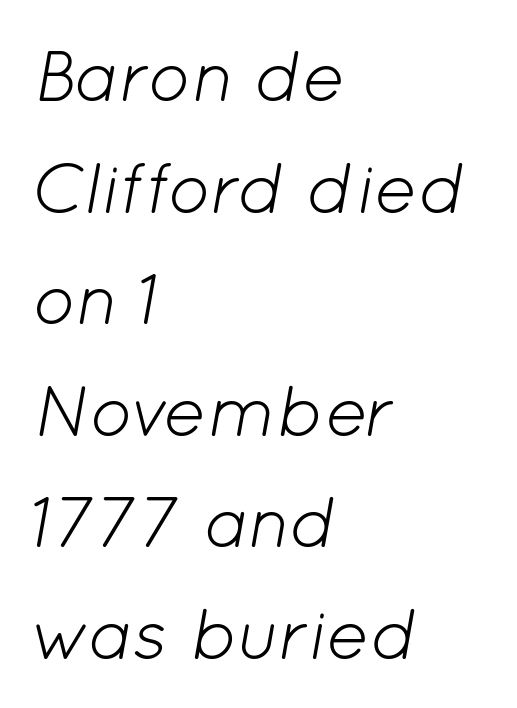
{"italic": "yes", "lean": "right", "slant_degrees": 12, "bold": "no", "weight": "light", "width": "normal", "stroke_contrast": "low", "x_height": "medium", "monospaced": "no", "underline": "no", "align": "left", "line_spacing": "normal", "line_spacing_ratio": 1.55, "letter_spacing": "normal", "letter_spacing_em": 0.0, "glyph_px": 72}
